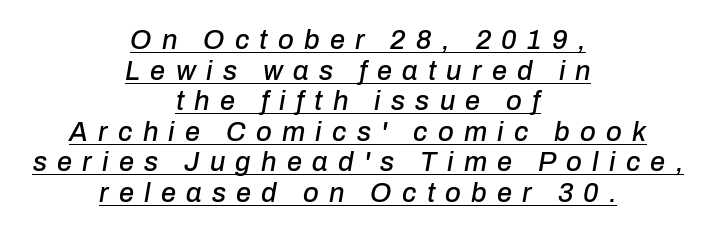
{"italic": "yes", "lean": "right", "slant_degrees": 10, "underline": "yes", "align": "center", "line_spacing": "tight", "line_spacing_ratio": 1.13, "letter_spacing": "wide", "letter_spacing_em": 0.38, "glyph_px": 27}
